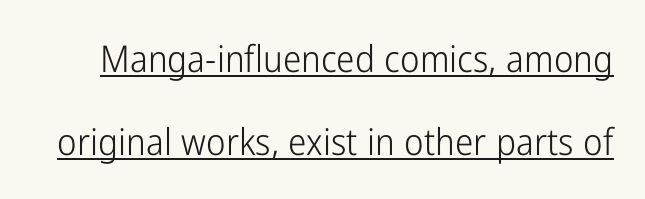
{"serif": "no", "italic": "no", "bold": "no", "weight": "light", "width": "condensed", "stroke_contrast": "low", "x_height": "medium", "monospaced": "no", "underline": "yes", "line_spacing": "loose", "line_spacing_ratio": 2.25, "letter_spacing": "normal", "letter_spacing_em": 0.0, "glyph_px": 37}
